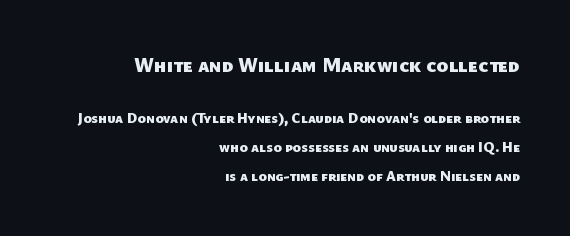
Q: Is the text bold? A: Yes.
Q: Is the text underlined? A: No.
Q: How is the paragraph aligned? A: Right-aligned.
Q: Is the spacing between letters normal or unusually wide? A: Normal.
Q: Is the spacing between lines tight, normal or loose? A: Loose.
Q: Which block of text is set in a larger size, the first (top) or the second (bottom)? A: The first (top) one.
